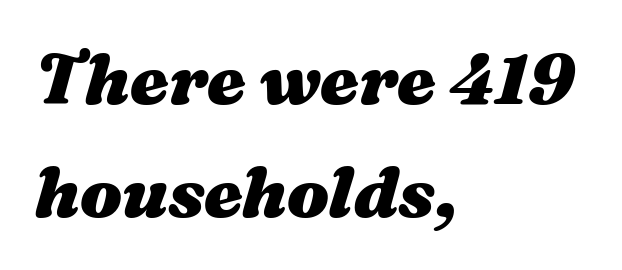
The image shows 70 px heavy, wide type, italic (leaning right); set left-aligned, normal line spacing (1.61x), normal letter spacing, not underlined; medium stroke contrast and a medium x-height.
